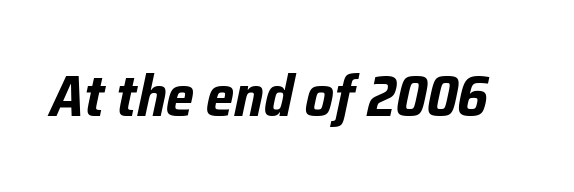
The image shows 58 px bold, condensed type, italic (leaning right); set normal letter spacing, not underlined; low stroke contrast and a medium x-height.
